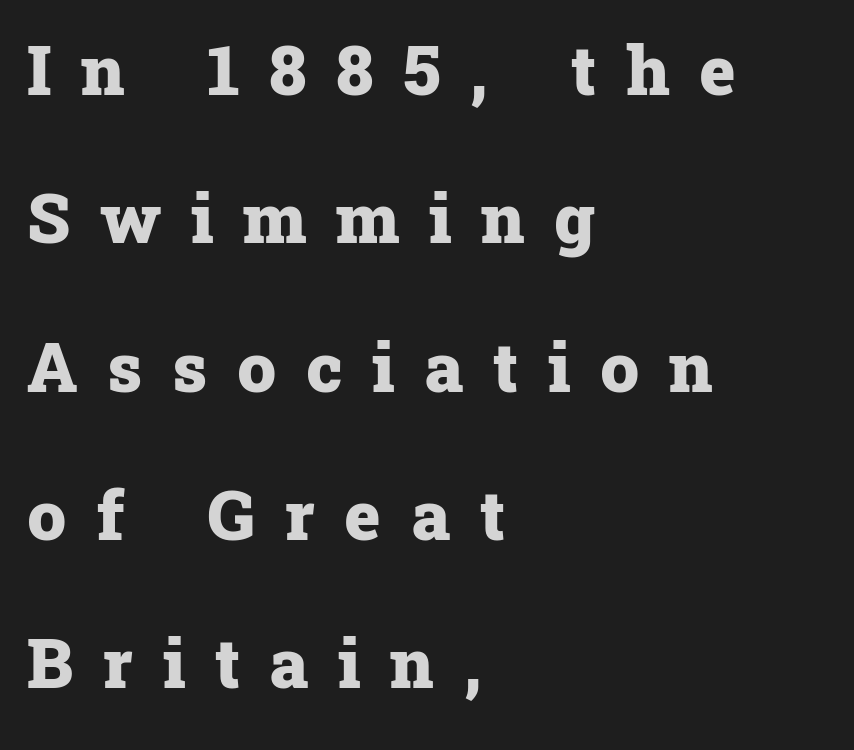
These lines have a slow, spaced-out rhythm from letter to letter. This rendering features lettering with no underline. The specimen reads as upright at a glance. I'd describe the lettering as bold — thick and assertive. Serifs: yes, visible at the terminals of the letterforms.
